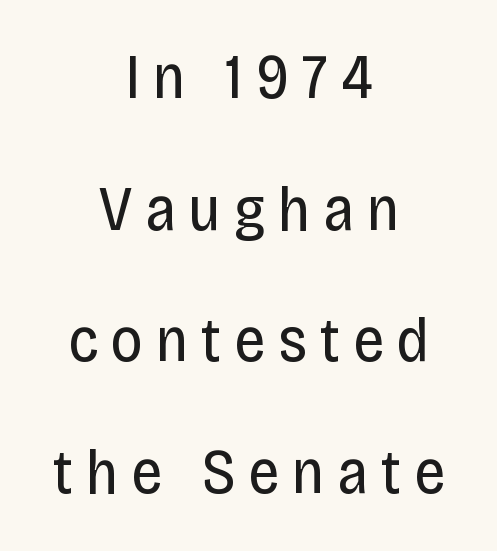
{"serif": "no", "italic": "no", "bold": "no", "weight": "regular", "width": "condensed", "stroke_contrast": "low", "x_height": "large", "monospaced": "no", "underline": "no", "align": "center", "line_spacing": "loose", "line_spacing_ratio": 2.09, "letter_spacing": "wide", "letter_spacing_em": 0.2, "glyph_px": 63}
